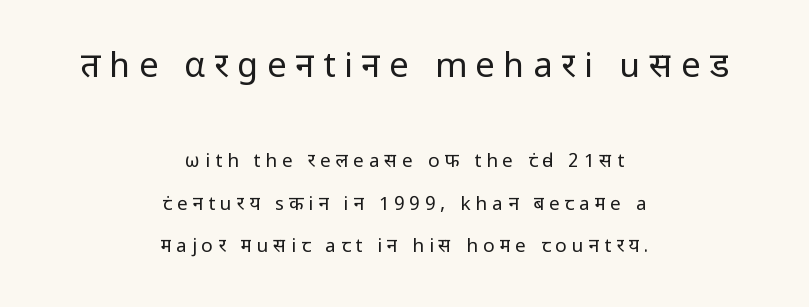
Q: Is the text bold? A: No.
Q: Is the text italic (slanted)? A: No, it is upright.
Q: Is the typeface a serif or a sans-serif typeface? A: Sans-serif.
Q: Is the text underlined? A: No.
Q: How is the paragraph aligned? A: Centered.
Q: Is the spacing between letters normal or unusually wide? A: Unusually wide.
Q: Is the spacing between lines tight, normal or loose? A: Loose.
Q: Which block of text is set in a larger size, the first (top) or the second (bottom)? A: The first (top) one.
Q: Width (condensed, normal, or wide)? A: Normal.
Q: Stroke contrast? A: Low.
Q: x-height? A: Medium.
Q: Monospaced? A: No.
